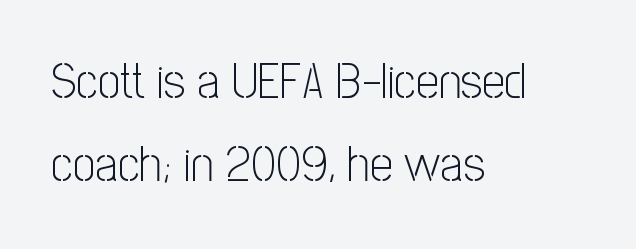
Q: Is the text bold? A: No.
Q: Is the text italic (slanted)? A: No, it is upright.
Q: Is the typeface a serif or a sans-serif typeface? A: Sans-serif.
Q: Is the text underlined? A: No.
Q: How is the paragraph aligned? A: Left-aligned.
Q: Is the spacing between letters normal or unusually wide? A: Normal.
Q: Is the spacing between lines tight, normal or loose? A: Normal.
Q: Width (condensed, normal, or wide)? A: Condensed.
Q: Stroke contrast? A: Low.
Q: x-height? A: Medium.
Q: Monospaced? A: No.
